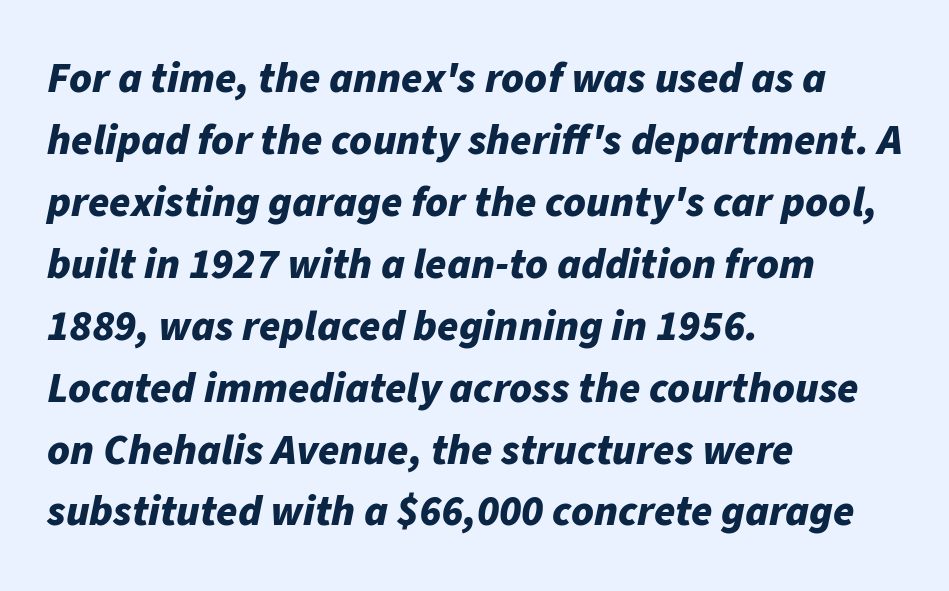
The image shows 43 px bold type, italic (leaning right); set left-aligned, normal line spacing (1.44x), normal letter spacing, not underlined; low stroke contrast and a medium x-height.
